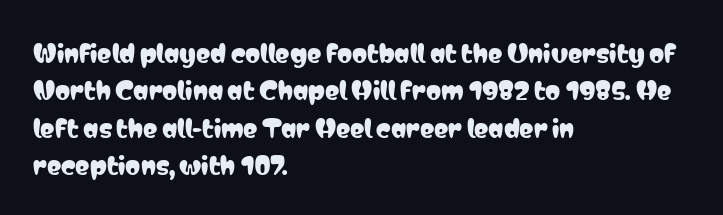
{"italic": "no", "underline": "no", "align": "left", "line_spacing": "normal", "line_spacing_ratio": 1.56, "letter_spacing": "normal", "letter_spacing_em": 0.0, "glyph_px": 24}
